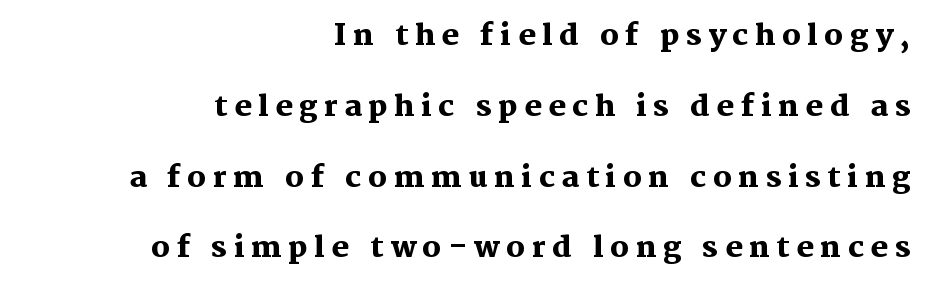
Students, observe: this is what heavily led, spacious text looks like. Beneath every word, the page is bare. This rendering widens character spacing well past its baseline value. Tall strokes in this sample are plumb rather than angled. Varying glyph widths throughout — classic text-font behaviour.
